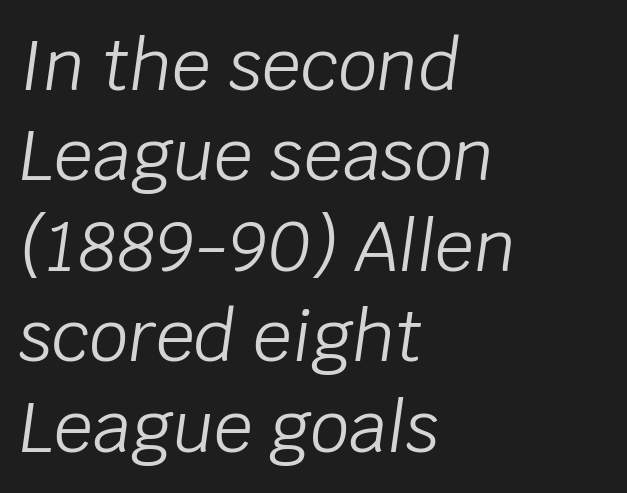
{"italic": "yes", "lean": "right", "slant_degrees": 8, "bold": "no", "weight": "light", "width": "normal", "stroke_contrast": "low", "x_height": "large", "monospaced": "no", "underline": "no", "align": "left", "line_spacing": "normal", "line_spacing_ratio": 1.31, "letter_spacing": "normal", "letter_spacing_em": 0.0, "glyph_px": 69}
